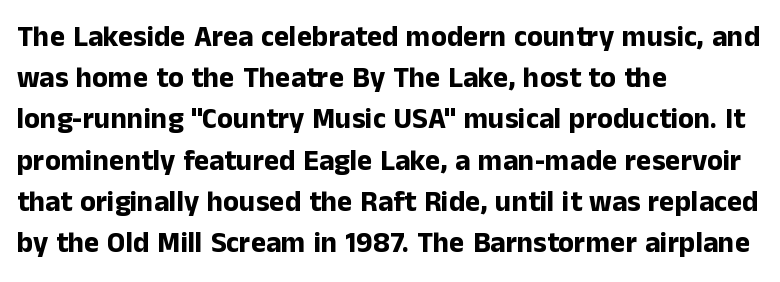
The image shows 29 px bold sans-serif type, upright; set left-aligned, normal line spacing (1.42x), normal letter spacing, not underlined; low stroke contrast and a medium x-height.
